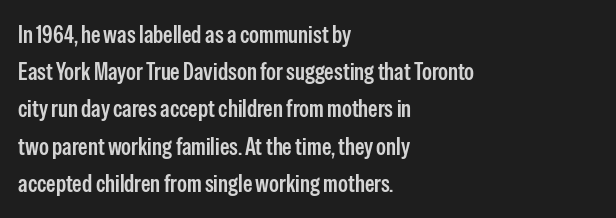
The image shows 24 px text type, upright; set left-aligned, normal line spacing (1.55x), normal letter spacing, not underlined.
